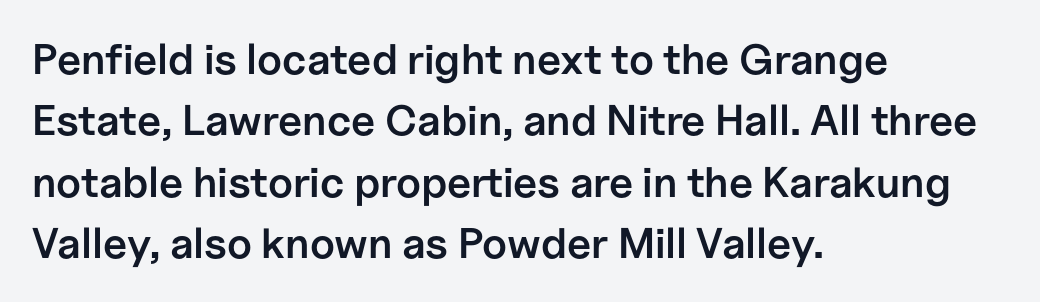
Unlike italic type, these characters show no tilt at all. Summary of vertical rhythm: regular, with standard interline spacing. Layout note: lines flush left. Honestly, the letter spacing is just normal — you wouldn't notice it. Decoration check: the copy has no underline.
